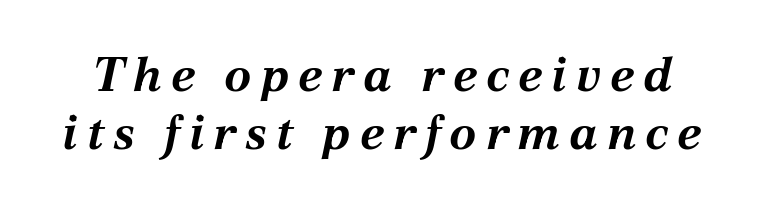
Characters are canted at an angle relative to the baseline's perpendicular. The letters advance in unequal steps, a hallmark of proportional type. The space beneath each line is pristine and unruled. A dark, heavy texture on the line: the type is bold.
